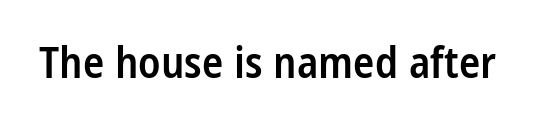
The image shows 44 px semibold, condensed sans-serif type, upright; set normal letter spacing, not underlined; low stroke contrast and a medium x-height.
